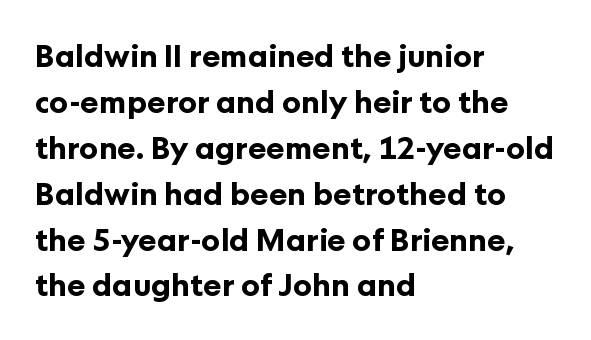
Is this a sans? Yes — the strokes have no serifs. These lines are rendered in a variable-pitch font. Upright lettering throughout. Leftover space on each line is placed entirely after the last word. Any mark beneath the type? The region is blank. Honestly, the row spacing looks completely unremarkable.
